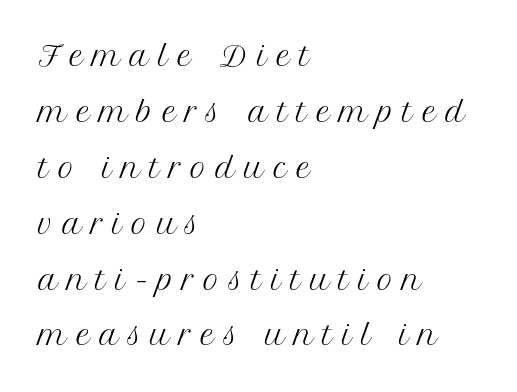
{"bold": "no", "underline": "no", "align": "left", "line_spacing": "loose", "line_spacing_ratio": 2.07, "letter_spacing": "wide", "letter_spacing_em": 0.34, "glyph_px": 27}
